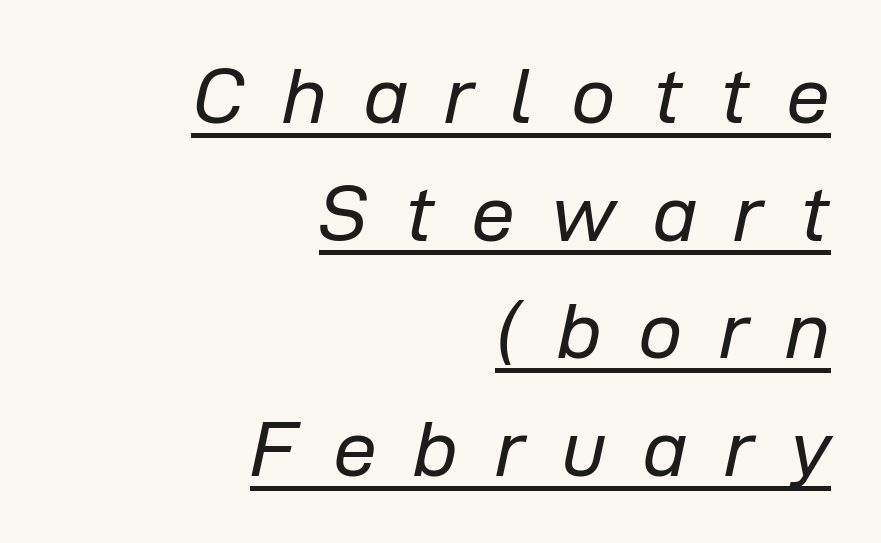
Q: Is the text bold? A: No.
Q: Is the text italic (slanted)? A: Yes, it leans right by about 12 degrees.
Q: Is the text underlined? A: Yes.
Q: How is the paragraph aligned? A: Right-aligned.
Q: Is the spacing between letters normal or unusually wide? A: Unusually wide.
Q: Is the spacing between lines tight, normal or loose? A: Normal.
Q: Width (condensed, normal, or wide)? A: Normal.
Q: Stroke contrast? A: Low.
Q: x-height? A: Medium.
Q: Monospaced? A: No.
